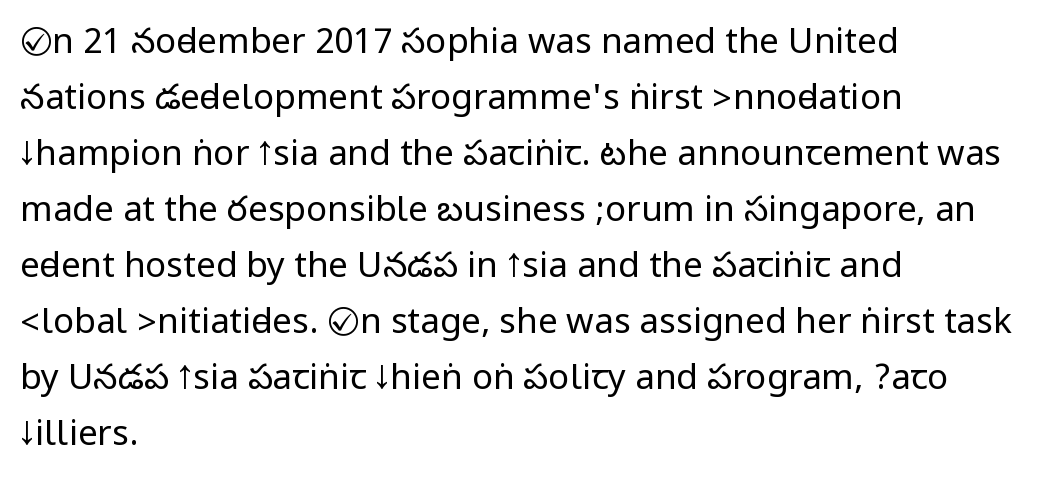
{"serif": "no", "italic": "no", "bold": "no", "weight": "regular", "width": "condensed", "stroke_contrast": "low", "underline": "no", "align": "left", "line_spacing": "normal", "line_spacing_ratio": 1.6, "letter_spacing": "normal", "letter_spacing_em": 0.0, "glyph_px": 35}
